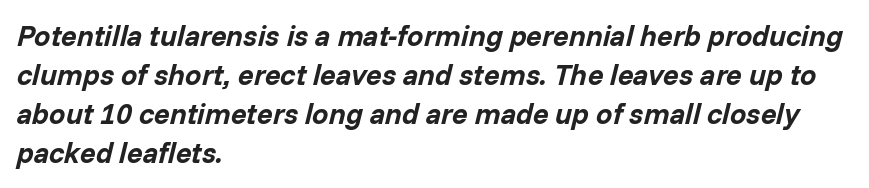
The image shows 29 px bold type, italic (leaning right); set left-aligned, normal line spacing (1.34x), normal letter spacing, not underlined; low stroke contrast and a medium x-height.
